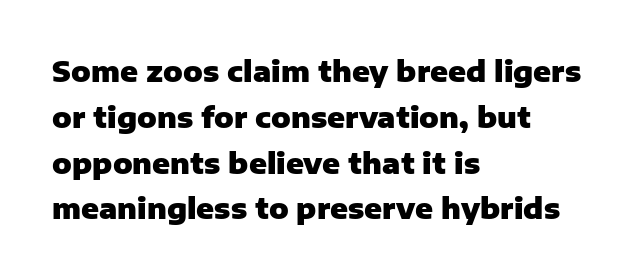
The passage shown is typeset with a sans-serif family. The space directly below the letters is spotless. This sample is left-justified, so line endings fall wherever the words run out. The lettering stays uniformly vertical, giving the passage a roman look. Think of a printed novel: that variable character pitch is what you see here. The passage shown has conventional tracking throughout.
